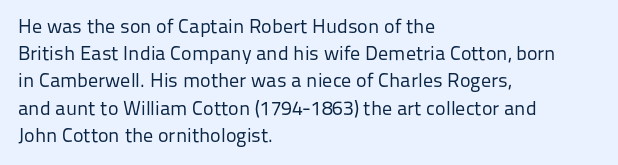
Q: Is the text bold? A: No.
Q: Is the text italic (slanted)? A: No, it is upright.
Q: Is the text underlined? A: No.
Q: How is the paragraph aligned? A: Left-aligned.
Q: Is the spacing between letters normal or unusually wide? A: Normal.
Q: Is the spacing between lines tight, normal or loose? A: Normal.
